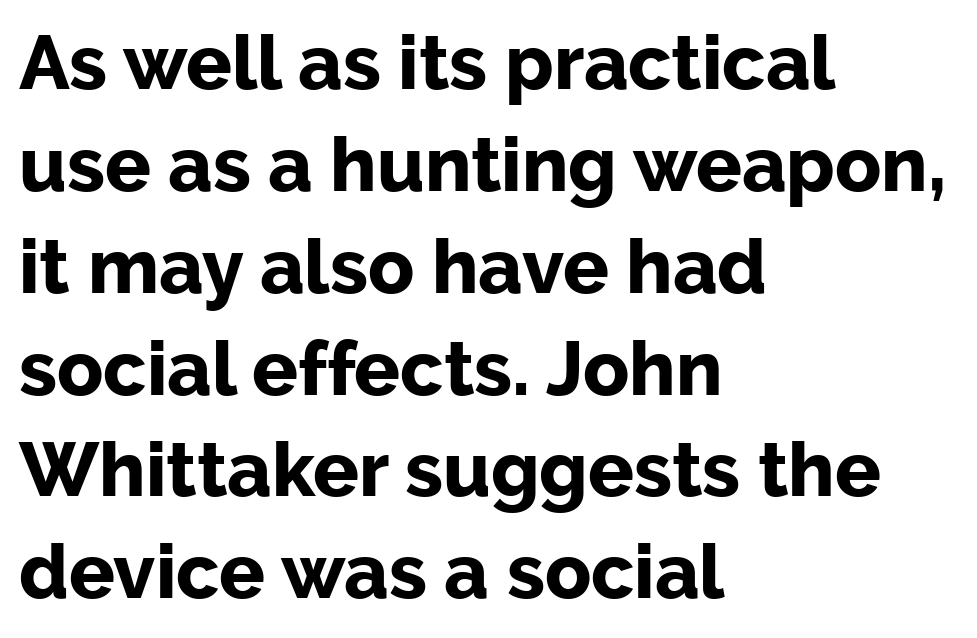
The lines in this sample share a left origin and differ only in where they stop. Is this a sans? Yes — the strokes have no serifs. These words are printed bold, with thick strokes throughout. The passage shown is typed in a proportional face where columns would drift. The zone under the glyphs is completely vacant. Interline gaps are of average width in this sample.
